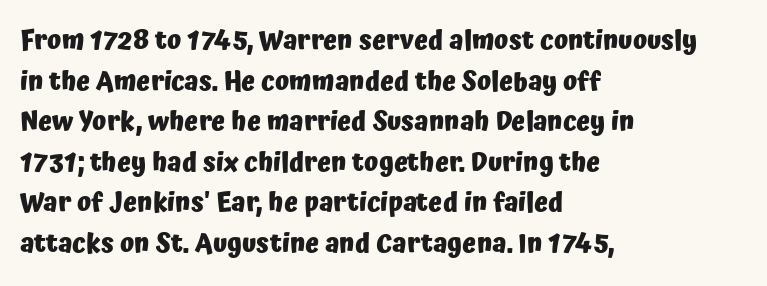
Q: Is the text bold? A: Yes.
Q: Is the text italic (slanted)? A: No, it is upright.
Q: Is the text underlined? A: No.
Q: How is the paragraph aligned? A: Left-aligned.
Q: Is the spacing between letters normal or unusually wide? A: Normal.
Q: Is the spacing between lines tight, normal or loose? A: Normal.
